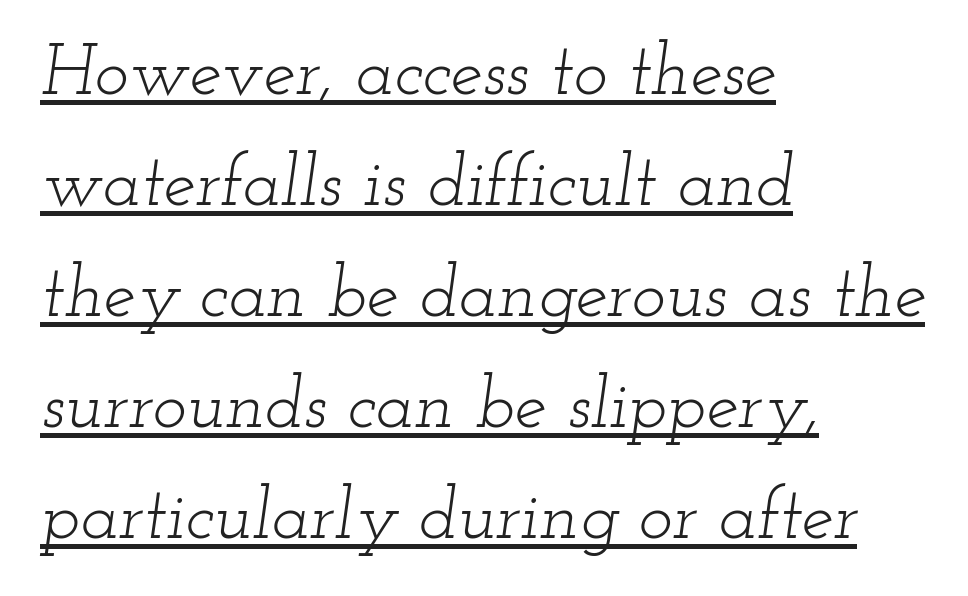
{"serif": "yes", "italic": "yes", "lean": "right", "slant_degrees": 12, "bold": "no", "weight": "light", "width": "wide", "stroke_contrast": "low", "x_height": "small", "monospaced": "no", "underline": "yes", "align": "left", "line_spacing": "normal", "line_spacing_ratio": 1.54, "letter_spacing": "normal", "letter_spacing_em": 0.0, "glyph_px": 72}
